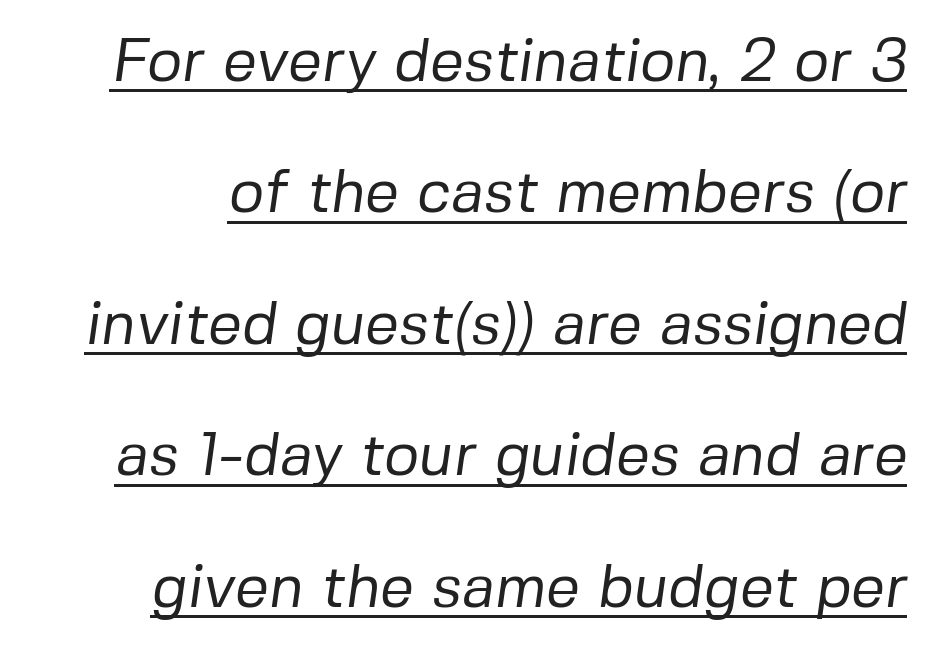
The image shows 60 px regular-weight sans-serif type; set loose line spacing (2.19x), normal letter spacing, underlined; low stroke contrast and a medium x-height.
